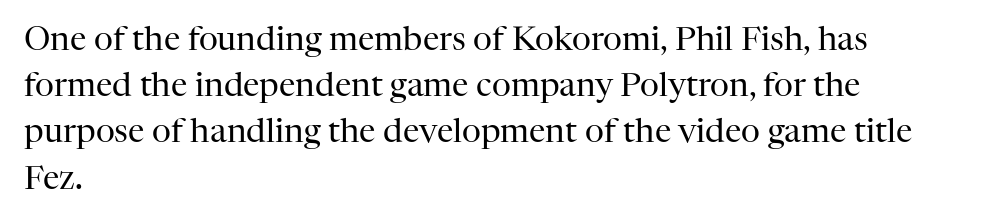
The image shows 33 px regular-weight serif type, upright; set left-aligned, normal line spacing (1.4x), normal letter spacing, not underlined; high stroke contrast and a medium x-height.
